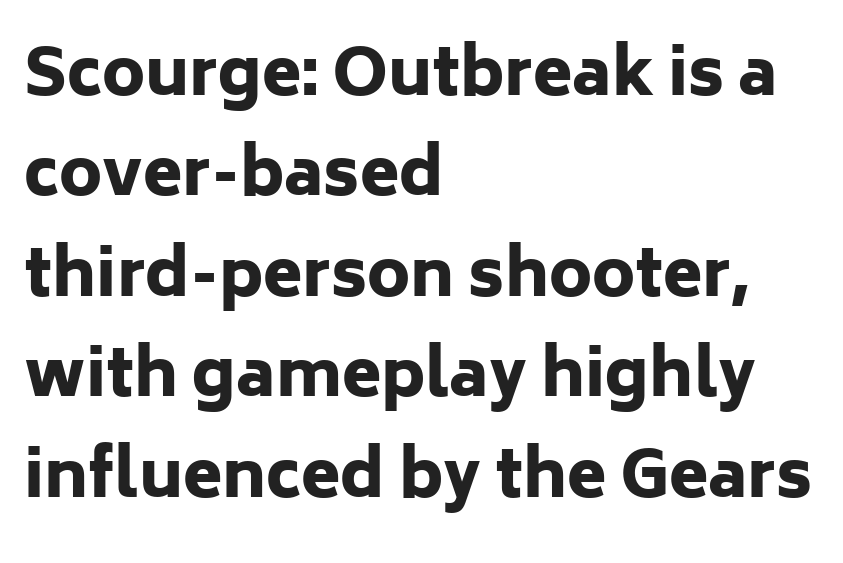
Q: Is the text bold? A: Yes.
Q: Is the text italic (slanted)? A: No, it is upright.
Q: Is the typeface a serif or a sans-serif typeface? A: Sans-serif.
Q: Is the text underlined? A: No.
Q: How is the paragraph aligned? A: Left-aligned.
Q: Is the spacing between letters normal or unusually wide? A: Normal.
Q: Is the spacing between lines tight, normal or loose? A: Normal.
Q: Width (condensed, normal, or wide)? A: Normal.
Q: Stroke contrast? A: Low.
Q: x-height? A: Medium.
Q: Monospaced? A: No.
